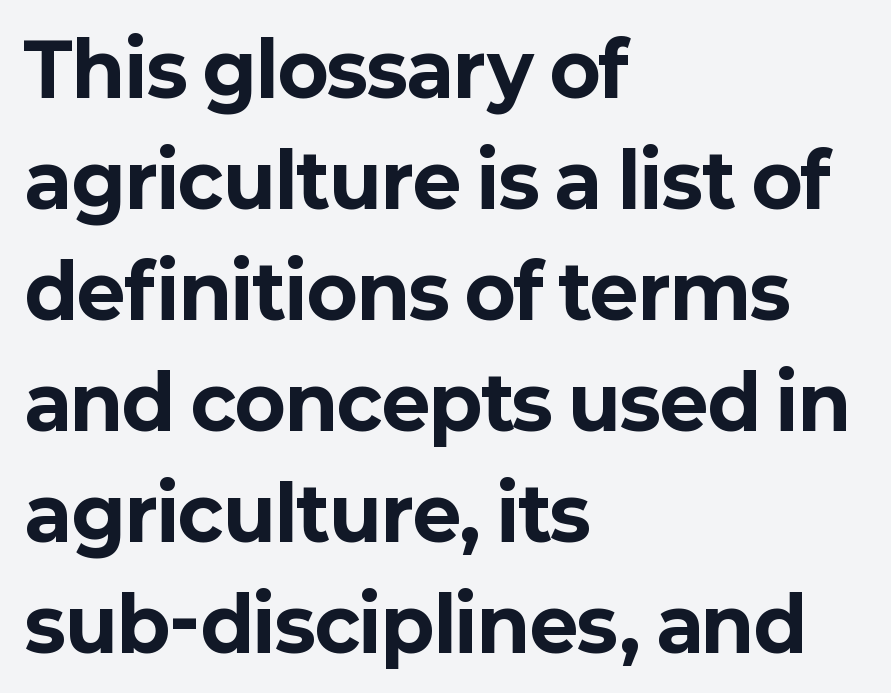
The image shows 74 px bold sans-serif type, upright; set left-aligned, normal line spacing (1.5x), normal letter spacing, not underlined; low stroke contrast and a medium x-height.
